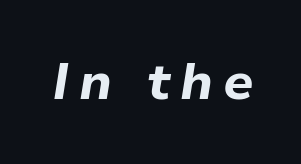
The image shows 51 px bold type, italic (leaning right); set not underlined; low stroke contrast and a medium x-height.
